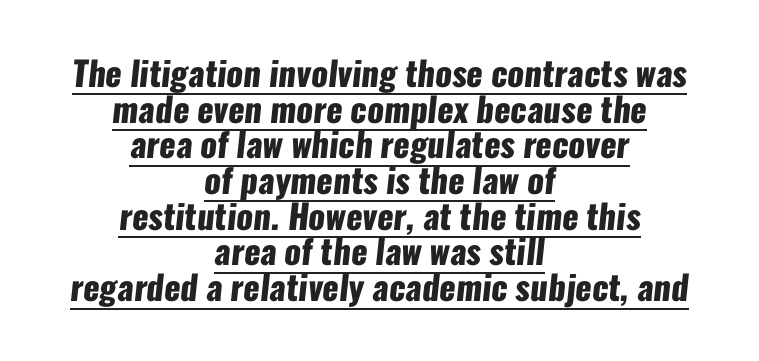
{"serif": "no", "bold": "yes", "weight": "heavy", "width": "condensed", "stroke_contrast": "low", "x_height": "medium", "monospaced": "no", "underline": "yes", "align": "center", "line_spacing": "tight", "line_spacing_ratio": 1.05, "letter_spacing": "normal", "letter_spacing_em": 0.0, "glyph_px": 34}
